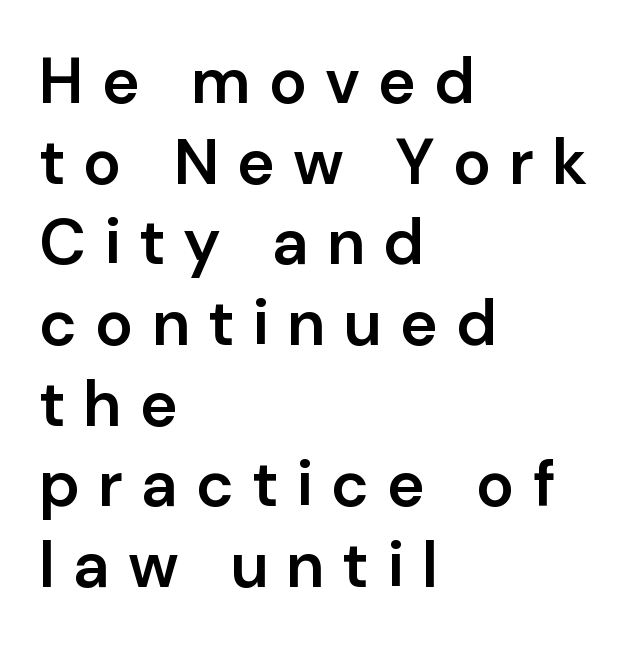
The image shows 64 px semibold sans-serif type, upright; set left-aligned, normal line spacing (1.26x), unusually wide letter spacing (+0.28 em), not underlined; low stroke contrast and a medium x-height.
